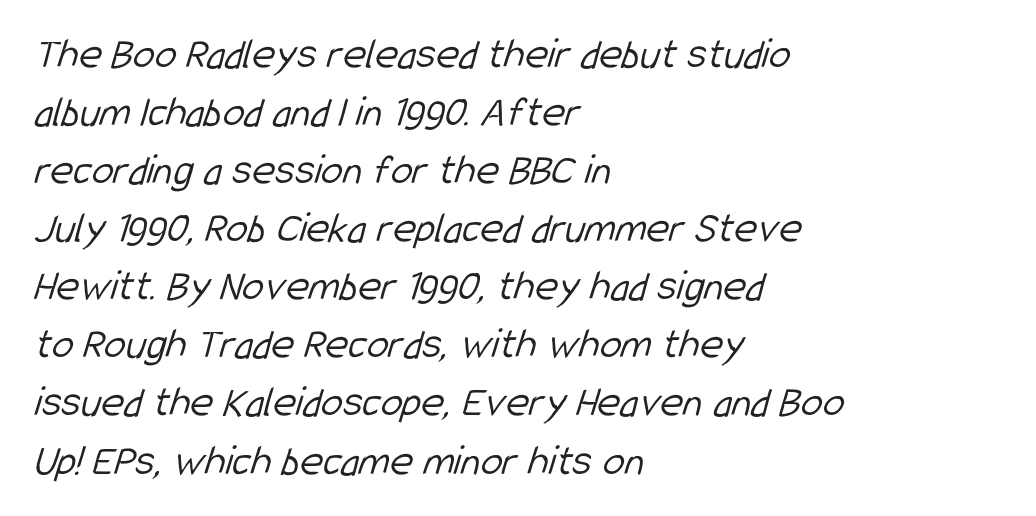
Q: Is the text bold? A: No.
Q: Is the typeface a serif or a sans-serif typeface? A: Sans-serif.
Q: Is the text underlined? A: No.
Q: How is the paragraph aligned? A: Left-aligned.
Q: Is the spacing between letters normal or unusually wide? A: Normal.
Q: Is the spacing between lines tight, normal or loose? A: Normal.
Q: Width (condensed, normal, or wide)? A: Condensed.
Q: Stroke contrast? A: Low.
Q: x-height? A: Medium.
Q: Monospaced? A: No.
